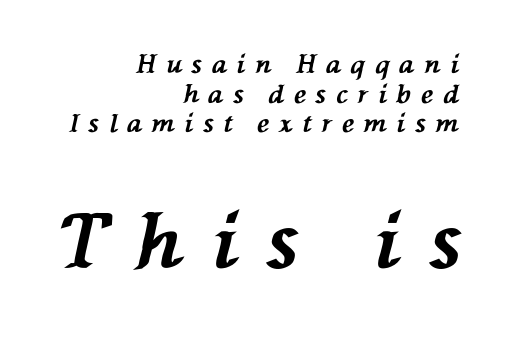
{"italic": "yes", "lean": "left", "slant_degrees": 76, "bold": "yes", "weight": "bold", "width": "normal", "stroke_contrast": "medium", "x_height": "medium", "monospaced": "no", "underline": "no", "align": "right", "line_spacing_ratio": 1.19, "letter_spacing": "wide", "letter_spacing_em": 0.4, "larger_block": "second", "size_ratio": 3.0, "glyph_px": 75}
